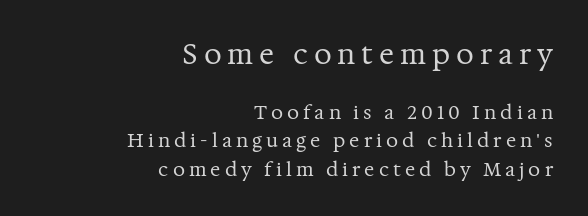
The image shows 28 px regular-weight serif type, upright; set right-aligned, normal line spacing (1.49x), unusually wide letter spacing (+0.21 em), not underlined; the first (top) block is 1.47x larger; medium stroke contrast and a medium x-height.
